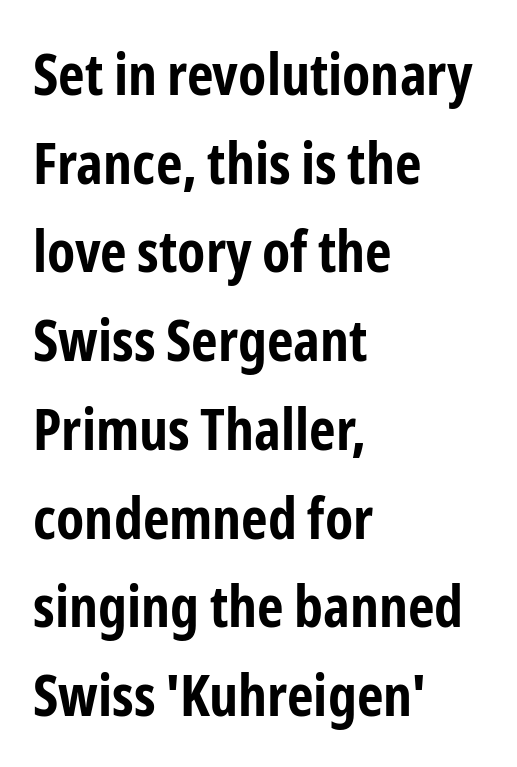
{"serif": "no", "italic": "no", "bold": "yes", "weight": "bold", "width": "condensed", "stroke_contrast": "low", "x_height": "medium", "monospaced": "no", "underline": "no", "align": "left", "line_spacing": "normal", "line_spacing_ratio": 1.53, "letter_spacing": "normal", "letter_spacing_em": 0.0, "glyph_px": 58}
